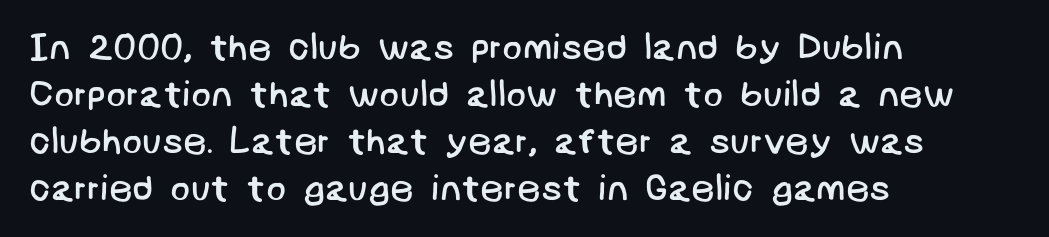
The image shows 37 px regular-weight sans-serif type; set left-aligned, normal line spacing (1.27x), normal letter spacing, not underlined; low stroke contrast and a large x-height.
